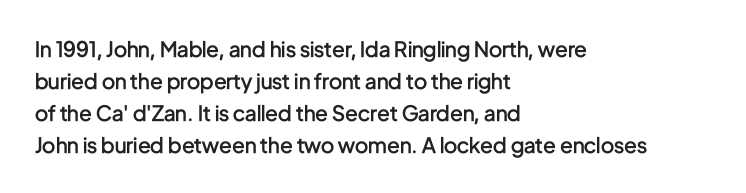
No word sits above an underline. This sample is left-justified, so line endings fall wherever the words run out. Honestly, the row spacing looks completely unremarkable. Students, this is semibold: more ink than regular, less than bold.
